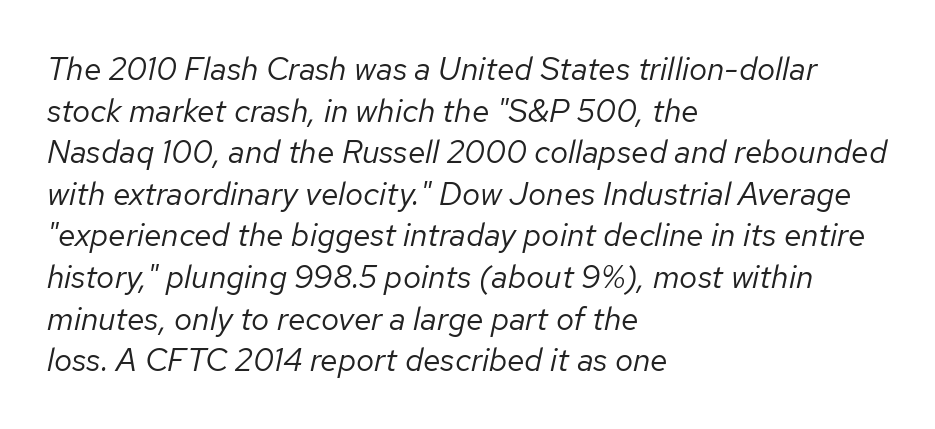
The image shows 32 px regular-weight type, italic (leaning right); set left-aligned, normal line spacing (1.3x), normal letter spacing, not underlined; low stroke contrast and a medium x-height.
